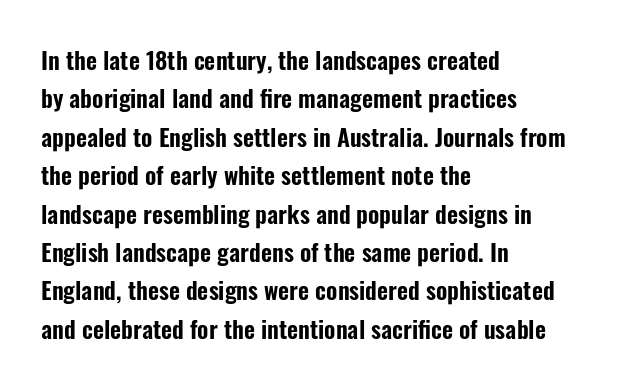
Q: Is the text italic (slanted)? A: No, it is upright.
Q: Is the text underlined? A: No.
Q: How is the paragraph aligned? A: Left-aligned.
Q: Is the spacing between letters normal or unusually wide? A: Normal.
Q: Is the spacing between lines tight, normal or loose? A: Normal.
